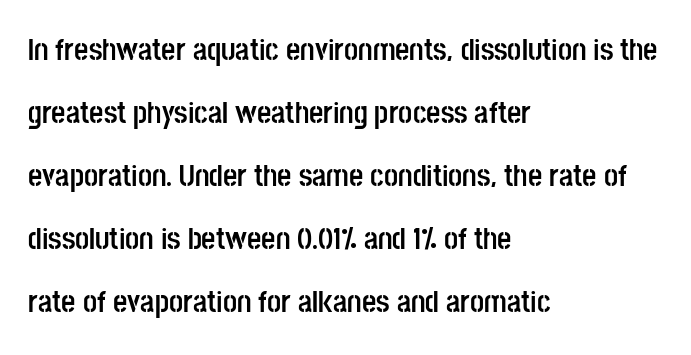
Q: Is the text bold? A: Yes.
Q: Is the text italic (slanted)? A: No, it is upright.
Q: Is the typeface a serif or a sans-serif typeface? A: Sans-serif.
Q: Is the text underlined? A: No.
Q: How is the paragraph aligned? A: Left-aligned.
Q: Is the spacing between letters normal or unusually wide? A: Normal.
Q: Is the spacing between lines tight, normal or loose? A: Loose.
Q: Width (condensed, normal, or wide)? A: Condensed.
Q: Stroke contrast? A: Low.
Q: x-height? A: Large.
Q: Monospaced? A: No.
